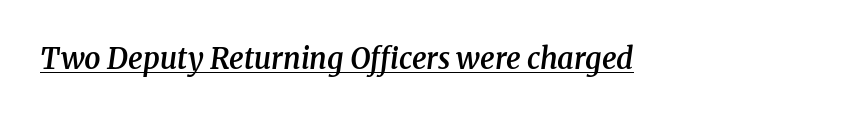
{"serif": "yes", "italic": "yes", "lean": "right", "slant_degrees": 8, "bold": "semi", "weight": "semibold", "width": "normal", "stroke_contrast": "medium", "x_height": "medium", "monospaced": "no", "underline": "yes", "letter_spacing": "normal", "letter_spacing_em": 0.0, "glyph_px": 29}
